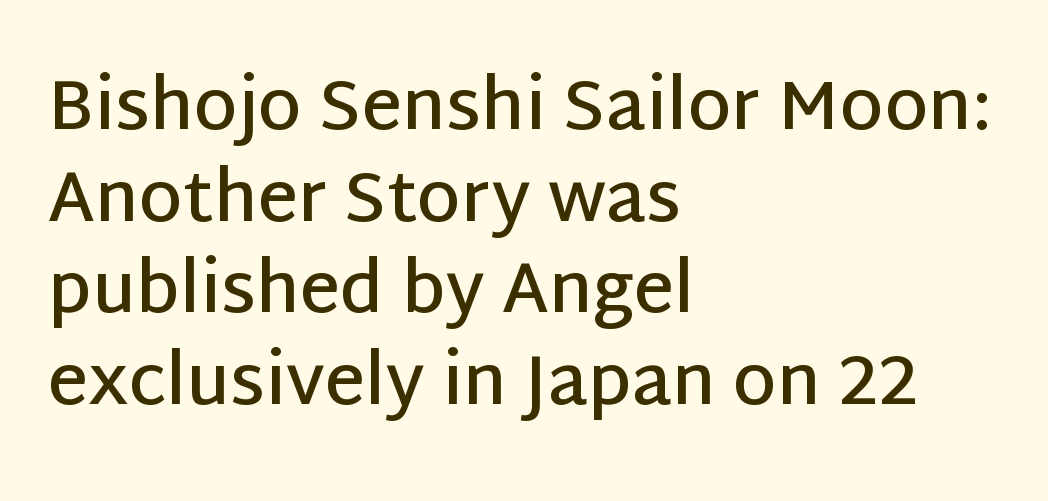
Q: Is the text bold? A: Semi-bold.
Q: Is the text italic (slanted)? A: No, it is upright.
Q: Is the typeface a serif or a sans-serif typeface? A: Sans-serif.
Q: Is the text underlined? A: No.
Q: How is the paragraph aligned? A: Left-aligned.
Q: Is the spacing between letters normal or unusually wide? A: Normal.
Q: Is the spacing between lines tight, normal or loose? A: Normal.
Q: Width (condensed, normal, or wide)? A: Normal.
Q: Stroke contrast? A: Low.
Q: x-height? A: Large.
Q: Monospaced? A: No.
